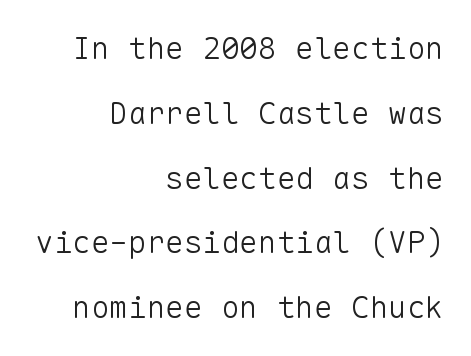
The image shows 31 px light sans-serif type, upright, monospaced; set right-aligned, loose line spacing (2.09x), normal letter spacing, not underlined; low stroke contrast and a medium x-height.
